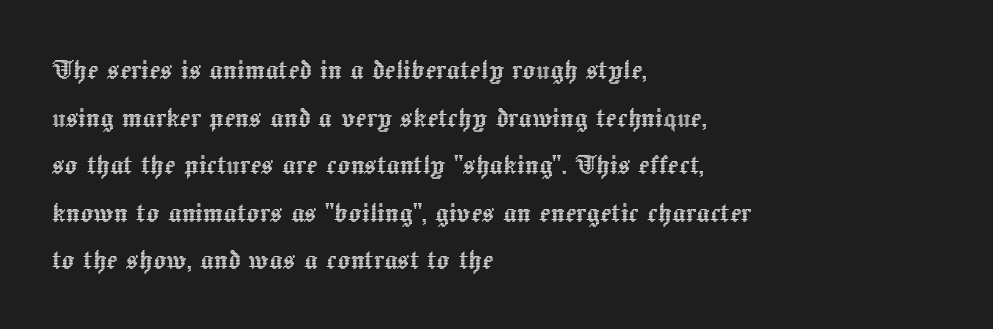
The image shows 33 px text type, upright; set left-aligned, normal line spacing (1.44x), normal letter spacing, not underlined; a medium x-height.
